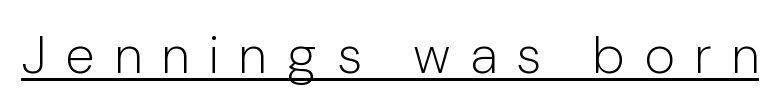
Q: Is the text bold? A: No.
Q: Is the text italic (slanted)? A: No, it is upright.
Q: Is the typeface a serif or a sans-serif typeface? A: Sans-serif.
Q: Is the text underlined? A: Yes.
Q: Is the spacing between letters normal or unusually wide? A: Unusually wide.
Q: Width (condensed, normal, or wide)? A: Condensed.
Q: Stroke contrast? A: Low.
Q: x-height? A: Medium.
Q: Monospaced? A: No.
